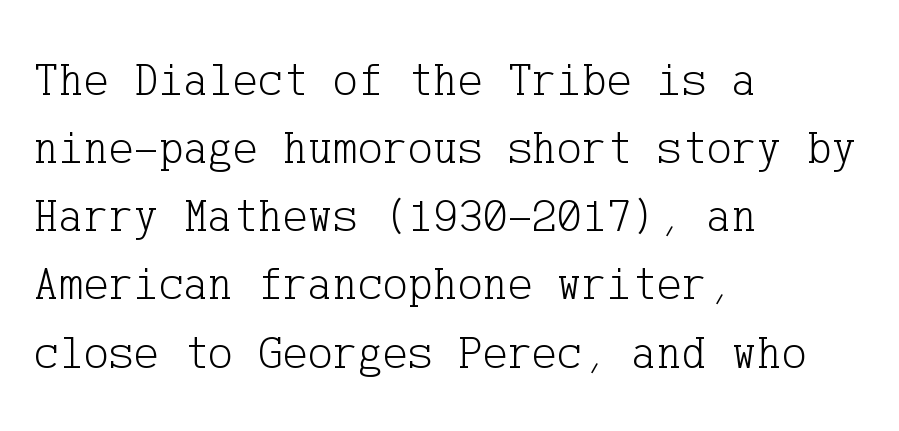
{"serif": "yes", "italic": "no", "bold": "no", "weight": "light", "width": "normal", "stroke_contrast": "low", "x_height": "medium", "underline": "no", "align": "left", "line_spacing": "normal", "line_spacing_ratio": 1.45, "letter_spacing": "normal", "letter_spacing_em": 0.0, "glyph_px": 47}
